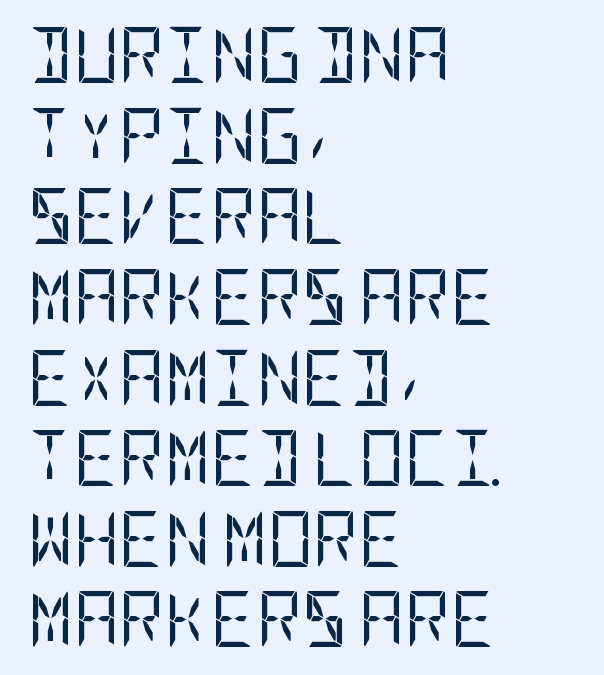
Q: Is the text bold? A: No.
Q: Is the text italic (slanted)? A: No, it is upright.
Q: Is the typeface a serif or a sans-serif typeface? A: Sans-serif.
Q: Is the text underlined? A: No.
Q: How is the paragraph aligned? A: Left-aligned.
Q: Is the spacing between letters normal or unusually wide? A: Normal.
Q: Is the spacing between lines tight, normal or loose? A: Normal.
Q: Width (condensed, normal, or wide)? A: Condensed.
Q: Stroke contrast? A: Low.
Q: x-height? A: Large.
